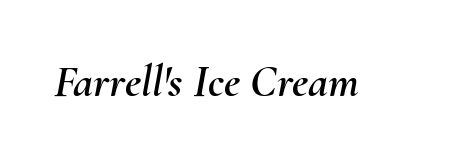
{"italic": "yes", "lean": "right", "slant_degrees": 10, "width": "normal", "stroke_contrast": "medium", "x_height": "small", "monospaced": "no", "underline": "no", "letter_spacing": "normal", "letter_spacing_em": 0.0, "glyph_px": 45}
